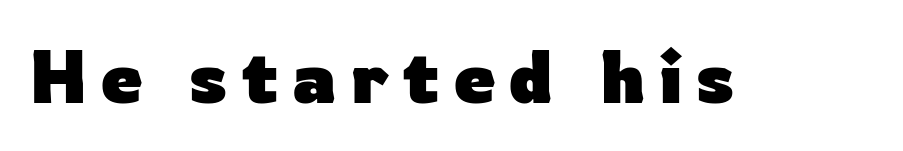
The image shows 74 px heavy sans-serif type, upright; set not underlined; low stroke contrast and a medium x-height.
